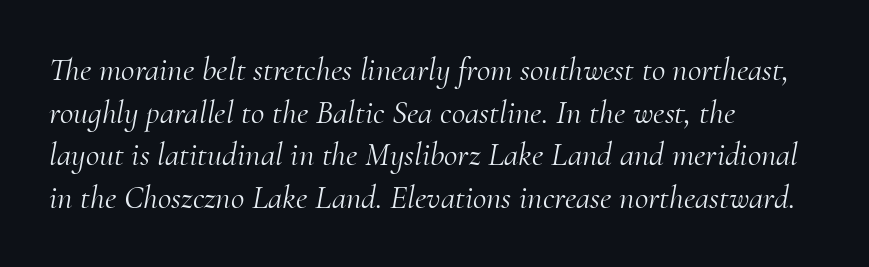
Q: Is the text bold? A: No.
Q: Is the text italic (slanted)? A: Yes, it leans right by about 10 degrees.
Q: Is the typeface a serif or a sans-serif typeface? A: Serif.
Q: Is the text underlined? A: No.
Q: How is the paragraph aligned? A: Left-aligned.
Q: Is the spacing between letters normal or unusually wide? A: Normal.
Q: Is the spacing between lines tight, normal or loose? A: Normal.
Q: Width (condensed, normal, or wide)? A: Normal.
Q: Stroke contrast? A: Medium.
Q: x-height? A: Small.
Q: Monospaced? A: No.
